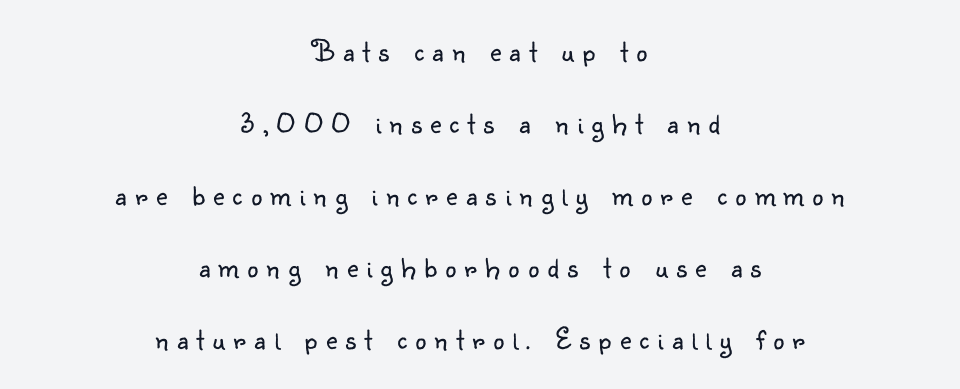
{"serif": "no", "italic": "no", "bold": "no", "weight": "light", "width": "normal", "stroke_contrast": "low", "x_height": "small", "monospaced": "no", "underline": "no", "align": "center", "line_spacing": "loose", "line_spacing_ratio": 2.32, "letter_spacing": "wide", "letter_spacing_em": 0.27, "glyph_px": 31}
